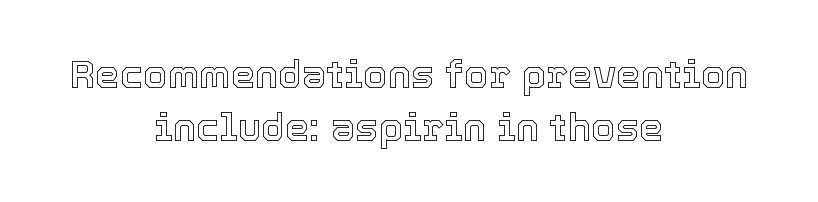
Q: Is the text italic (slanted)? A: No, it is upright.
Q: Is the text underlined? A: No.
Q: How is the paragraph aligned? A: Centered.
Q: Is the spacing between letters normal or unusually wide? A: Normal.
Q: Is the spacing between lines tight, normal or loose? A: Normal.
Q: Width (condensed, normal, or wide)? A: Normal.
Q: x-height? A: Medium.
Q: Monospaced? A: No.
